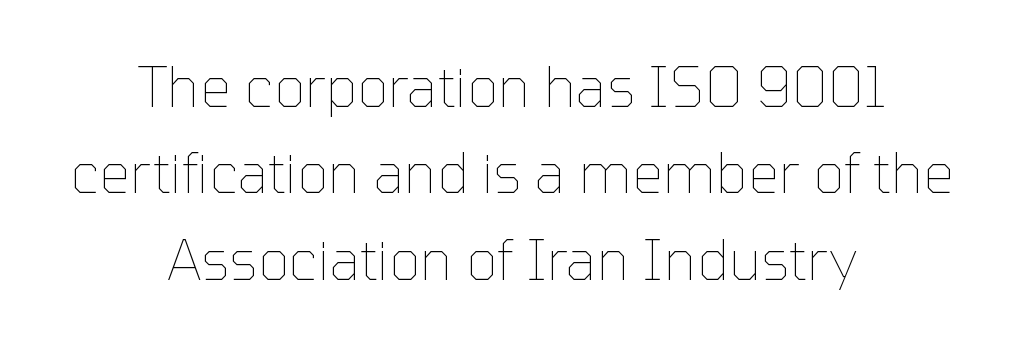
{"italic": "no", "bold": "no", "weight": "thin", "width": "normal", "stroke_contrast": "low", "x_height": "medium", "monospaced": "no", "underline": "no", "align": "center", "line_spacing": "normal", "line_spacing_ratio": 1.57, "letter_spacing": "normal", "letter_spacing_em": 0.0, "glyph_px": 55}
